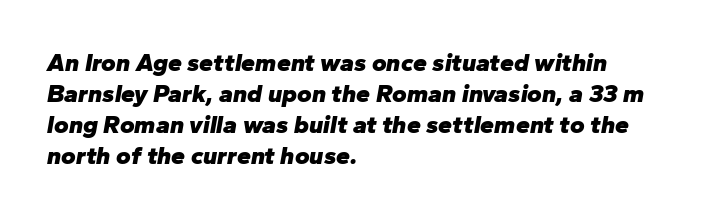
You'd pick this weight for a headline — it's a proper bold. Descender tails drop into unmarked territory. Compared with ordinary roman type, these characters are visibly tilted. Is the block centered? No — it sits flush against the left margin.
